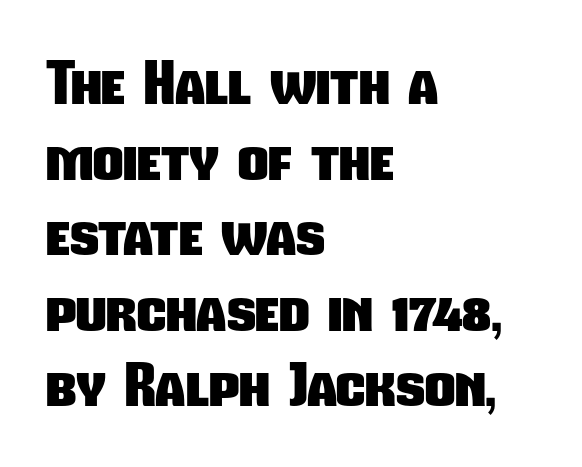
{"serif": "no", "bold": "yes", "weight": "heavy", "width": "condensed", "stroke_contrast": "low", "x_height": "medium", "monospaced": "no", "underline": "no", "align": "left", "line_spacing": "normal", "line_spacing_ratio": 1.28, "letter_spacing": "normal", "letter_spacing_em": 0.0, "glyph_px": 59}
